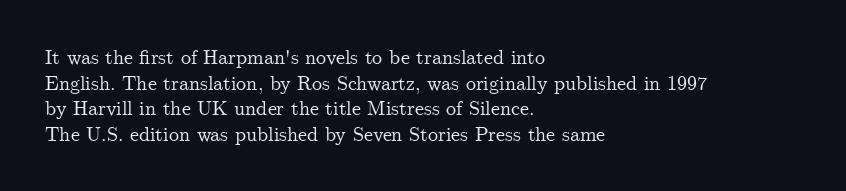
The image shows 20 px text type, upright; set left-aligned, normal line spacing (1.28x), normal letter spacing, not underlined.
